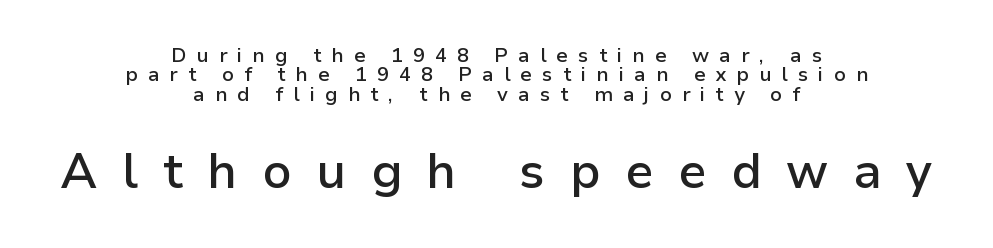
{"serif": "no", "italic": "no", "bold": "semi", "weight": "semibold", "width": "normal", "stroke_contrast": "low", "x_height": "medium", "monospaced": "no", "underline": "no", "align": "center", "line_spacing": "tight", "line_spacing_ratio": 0.97, "letter_spacing": "wide", "letter_spacing_em": 0.5, "larger_block": "second", "size_ratio": 2.45, "glyph_px": 49}
